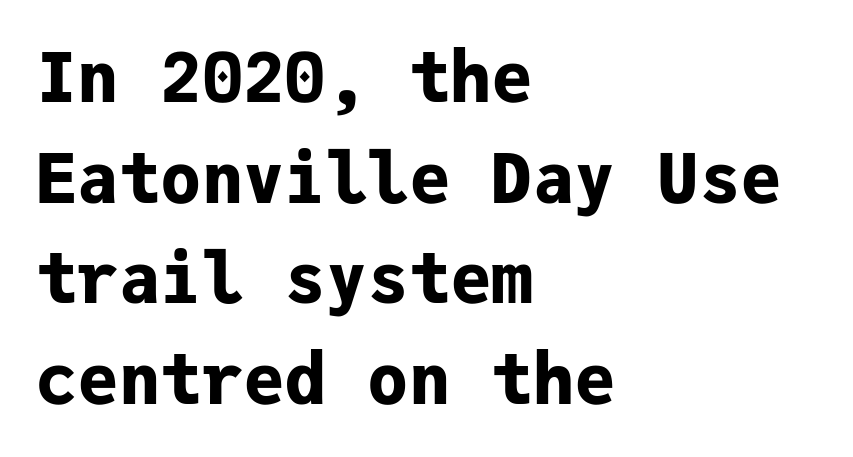
Type style note: lacks serifs. The letterforms sit shoulder to shoulder at normal distance. Quick note: underline off. If you drew a ruler down the left edge, every line would touch it. The vertical gap from one line to the next is medium.
